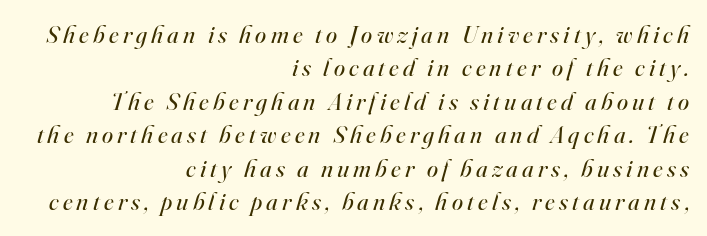
The image shows 25 px text type, italic (leaning right); set right-aligned, normal line spacing (1.34x), not underlined.
